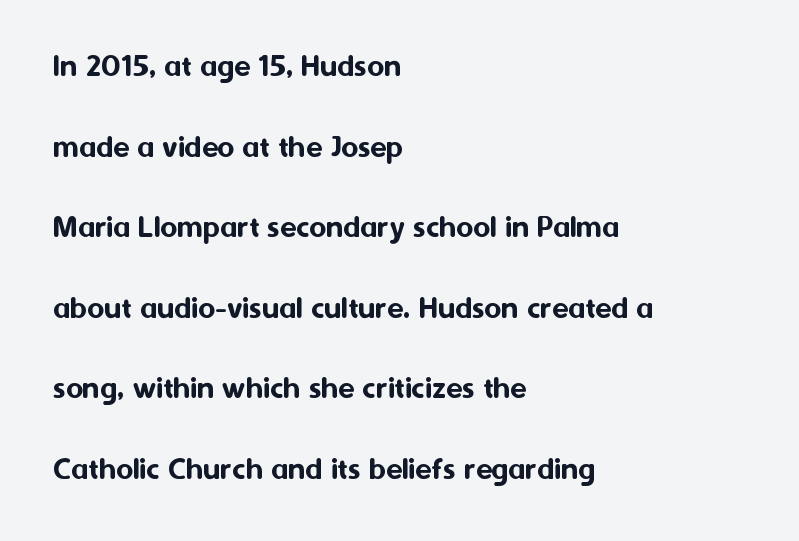
{"serif": "no", "italic": "no", "width": "normal", "stroke_contrast": "medium", "x_height": "medium", "monospaced": "no", "underline": "no", "align": "left", "line_spacing": "loose", "line_spacing_ratio": 2.44, "letter_spacing": "normal", "letter_spacing_em": 0.0, "glyph_px": 33}
